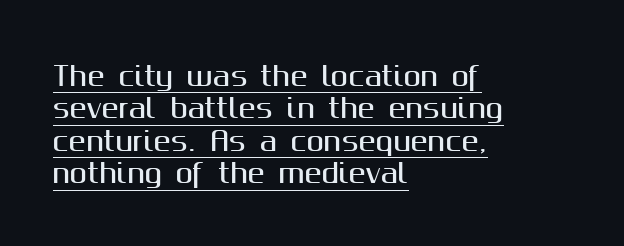
The image shows 26 px text type, upright; set left-aligned, normal line spacing (1.25x), normal letter spacing, underlined.
